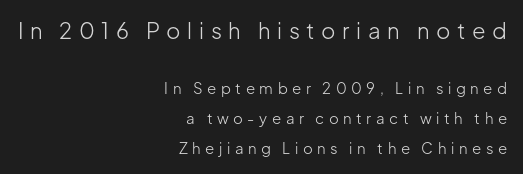
This sample uses an upright cut, with every glyph sitting square on the baseline. These glyphs show unthickened strokes, regular width or finer. Display-style spreading of the glyphs; the letterfit is very open. The rendering anchors every line to the right-hand side. Descenders are the only things crossing below the line.
